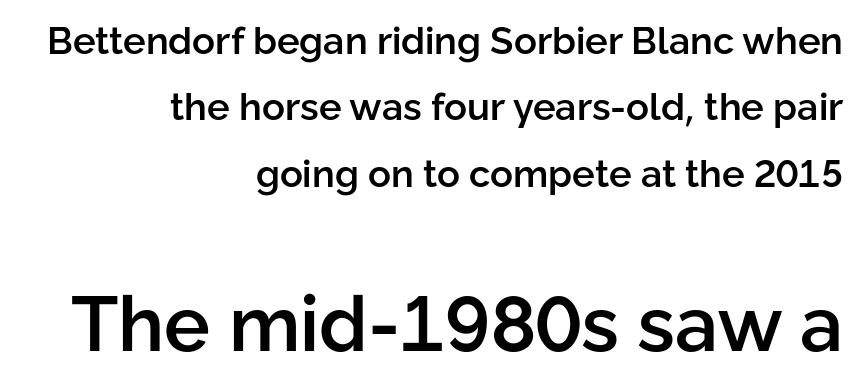
The image shows 77 px semibold sans-serif type, upright; set right-aligned, line spacing 1.75x, normal letter spacing, not underlined; the second (bottom) block is 2.03x larger; low stroke contrast and a medium x-height.
